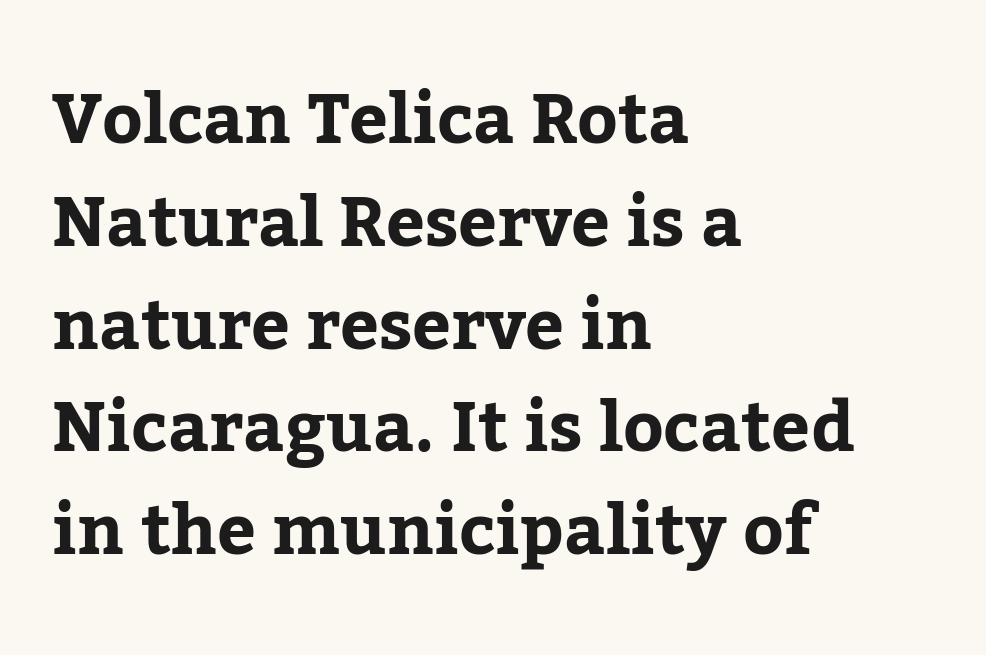
The image shows 69 px bold serif type, upright; set left-aligned, normal line spacing (1.49x), normal letter spacing, not underlined; low stroke contrast and a medium x-height.
